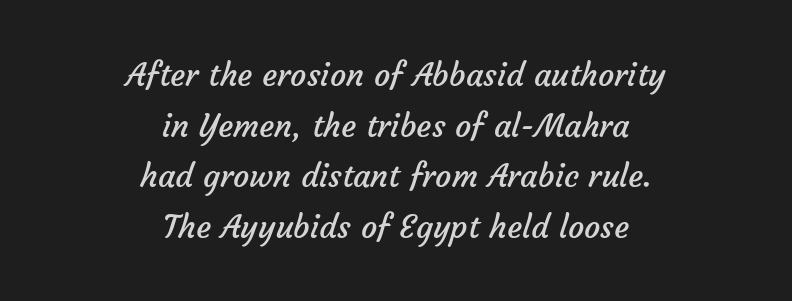
Short and long lines alike share a common midpoint. The passage shown is typed in a proportional face where columns would drift. Letterform terminals end flat and unadorned throughout the passage. Honestly, there is no underline to notice here at all. The leading is moderate, giving the passage an even texture. Stems and bowls with no extra thickness — not bold.
